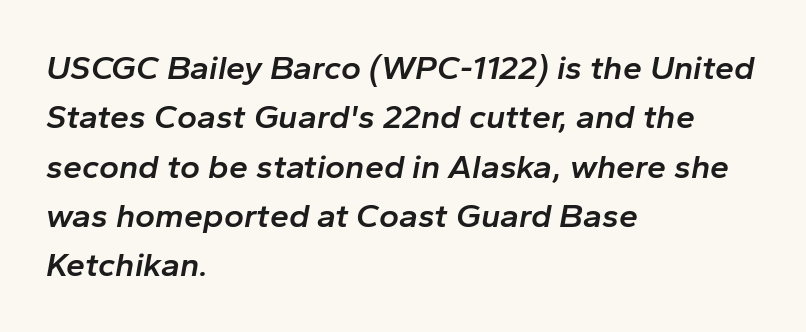
The image shows 34 px semibold type, italic (leaning right); set left-aligned, normal line spacing (1.45x), normal letter spacing, not underlined; low stroke contrast and a medium x-height.
